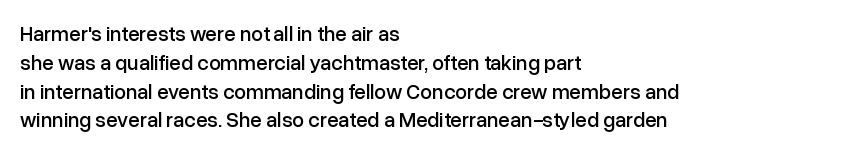
The compositor pushed each line to the left boundary. The strip under each line holds only bare page. When letters stand straight like this, we call the style roman or upright. Letter spacing: default. In terms of leading, this rendering sits right in the middle.
